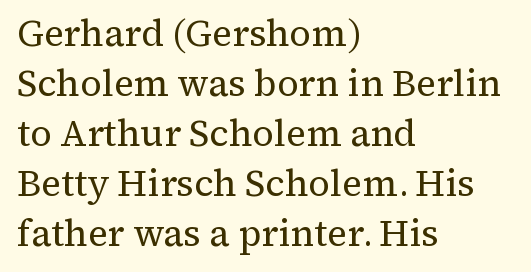
Q: Is the text bold? A: No.
Q: Is the text italic (slanted)? A: No, it is upright.
Q: Is the typeface a serif or a sans-serif typeface? A: Serif.
Q: Is the text underlined? A: No.
Q: How is the paragraph aligned? A: Left-aligned.
Q: Is the spacing between letters normal or unusually wide? A: Normal.
Q: Is the spacing between lines tight, normal or loose? A: Normal.
Q: Width (condensed, normal, or wide)? A: Normal.
Q: Stroke contrast? A: Medium.
Q: x-height? A: Medium.
Q: Monospaced? A: No.
